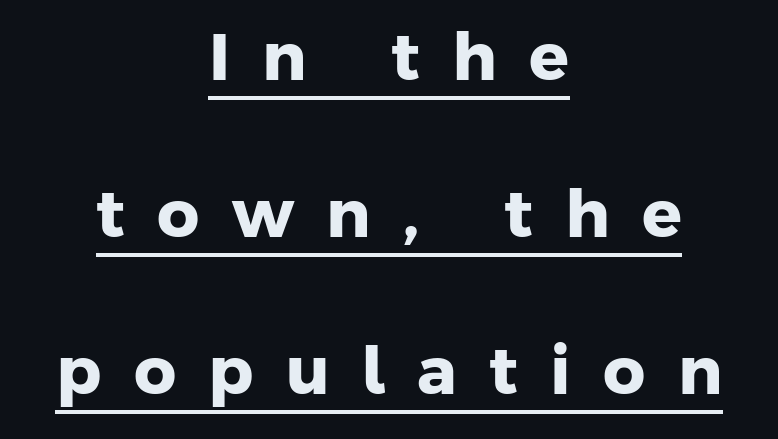
{"serif": "no", "bold": "yes", "weight": "heavy", "width": "normal", "stroke_contrast": "low", "x_height": "medium", "monospaced": "no", "underline": "yes", "align": "center", "line_spacing": "loose", "line_spacing_ratio": 2.38, "letter_spacing": "wide", "letter_spacing_em": 0.49, "glyph_px": 66}
